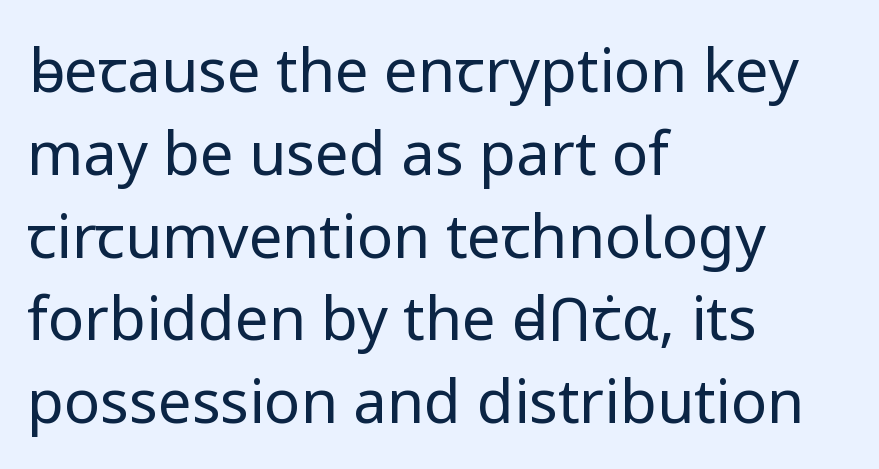
Note the varied advance widths — an 'i' is clearly narrower than an 'm'. Stems here are at most as thick as an everyday book face. The line texture is even and compact thanks to regular tracking. Compared with a centered layout, this one pins lines to the left instead. The passage shown is typeset with a sans-serif family.
